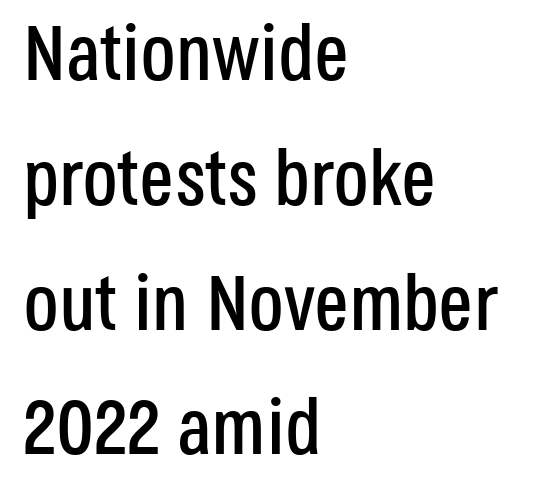
Q: Is the text italic (slanted)? A: No, it is upright.
Q: Is the typeface a serif or a sans-serif typeface? A: Sans-serif.
Q: Is the text underlined? A: No.
Q: How is the paragraph aligned? A: Left-aligned.
Q: Is the spacing between letters normal or unusually wide? A: Normal.
Q: Is the spacing between lines tight, normal or loose? A: Normal.
Q: Width (condensed, normal, or wide)? A: Condensed.
Q: Stroke contrast? A: Low.
Q: x-height? A: Large.
Q: Monospaced? A: No.
